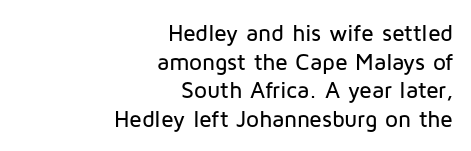
The image shows 23 px text type, upright; set right-aligned, normal line spacing (1.25x), normal letter spacing, not underlined.
